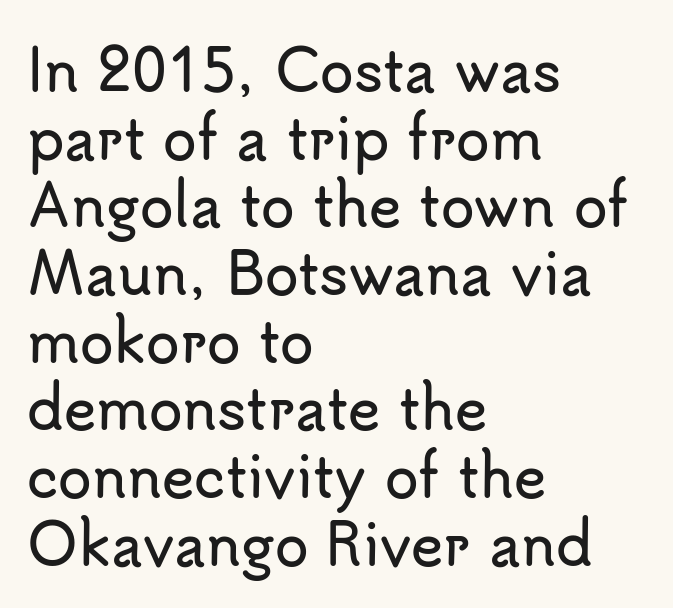
{"serif": "no", "italic": "no", "width": "normal", "stroke_contrast": "low", "x_height": "small", "monospaced": "no", "underline": "no", "align": "left", "line_spacing_ratio": 1.23, "letter_spacing": "normal", "letter_spacing_em": 0.0, "glyph_px": 55}
